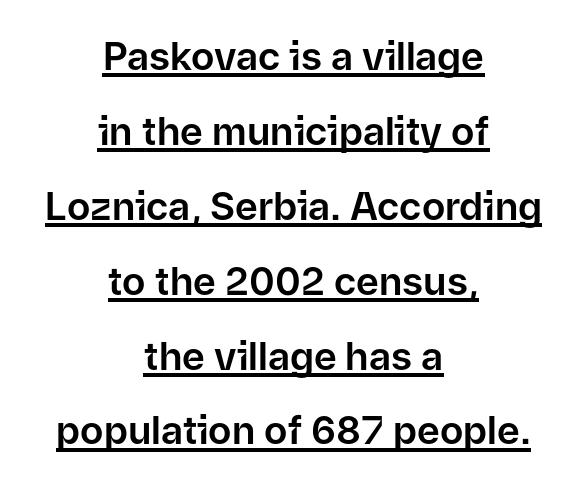
The image shows 39 px sans-serif type, upright; set centered, loose line spacing (1.92x), normal letter spacing, underlined; low stroke contrast and a medium x-height.
